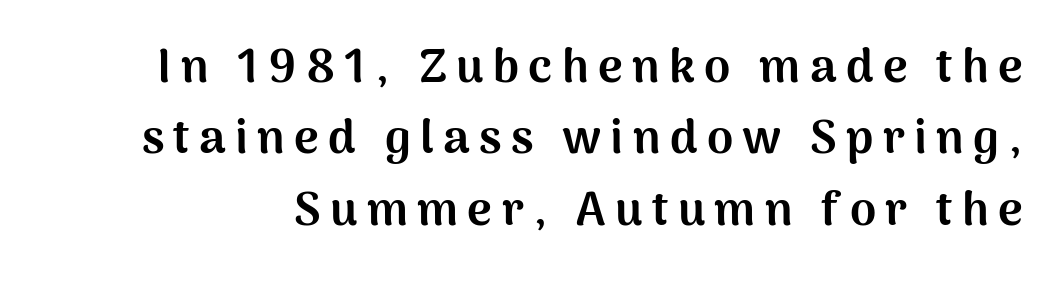
{"serif": "no", "italic": "no", "bold": "yes", "weight": "bold", "width": "normal", "stroke_contrast": "medium", "x_height": "medium", "monospaced": "no", "underline": "no", "line_spacing": "normal", "line_spacing_ratio": 1.52, "letter_spacing": "wide", "letter_spacing_em": 0.2, "glyph_px": 47}
